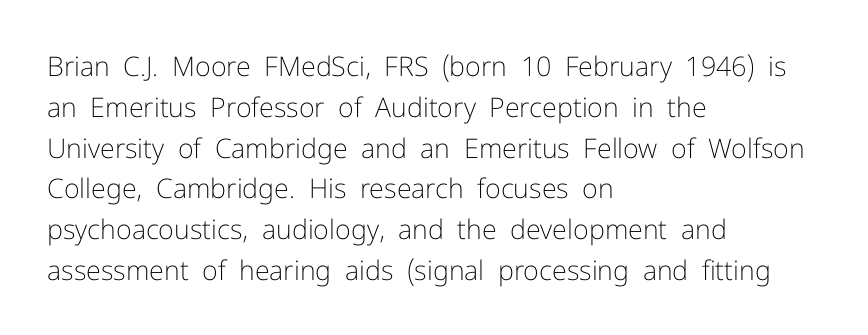
The image shows 27 px text type, upright; set left-aligned, normal line spacing (1.51x), normal letter spacing, not underlined.
